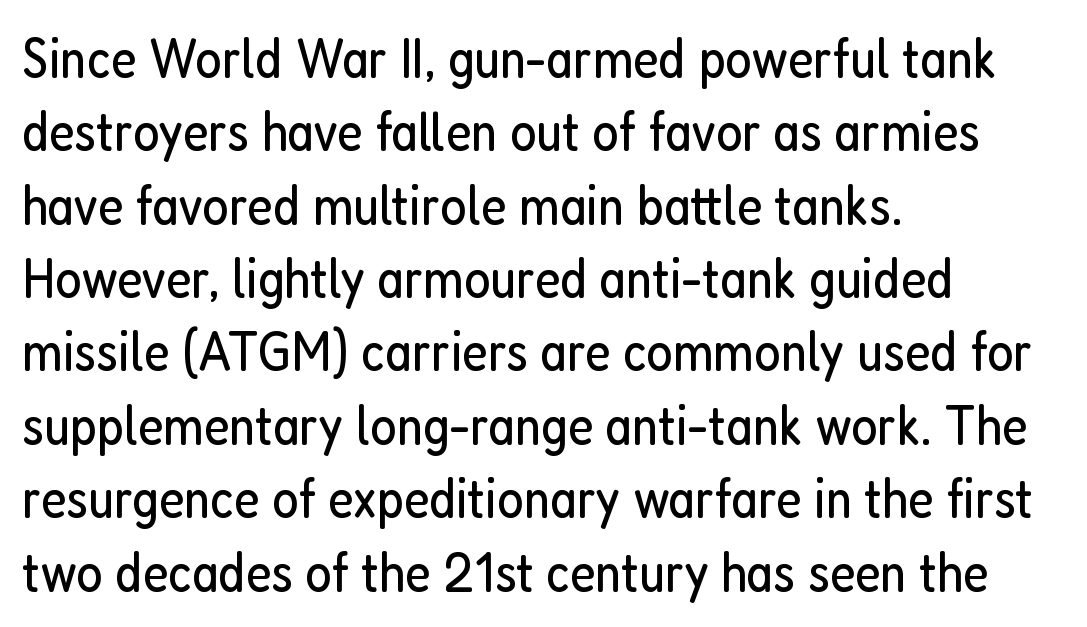
The image shows 56 px regular-weight, condensed sans-serif type, upright; set left-aligned, normal line spacing (1.31x), normal letter spacing, not underlined; low stroke contrast and a medium x-height.
